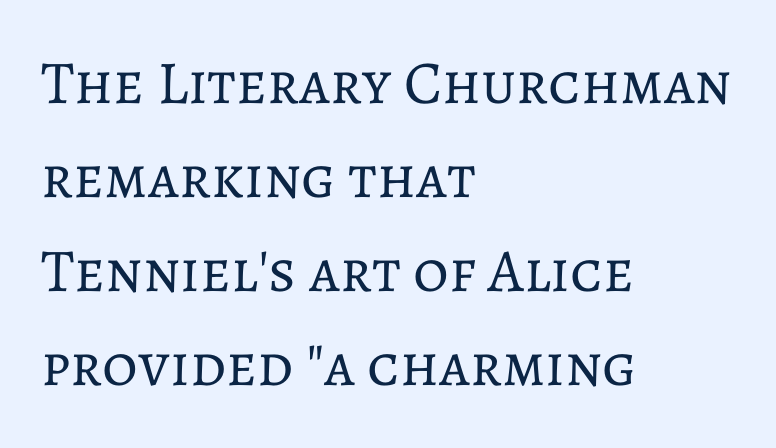
The image shows 61 px regular-weight type, upright; set left-aligned, normal line spacing (1.54x), normal letter spacing, not underlined; low stroke contrast and a medium x-height.
